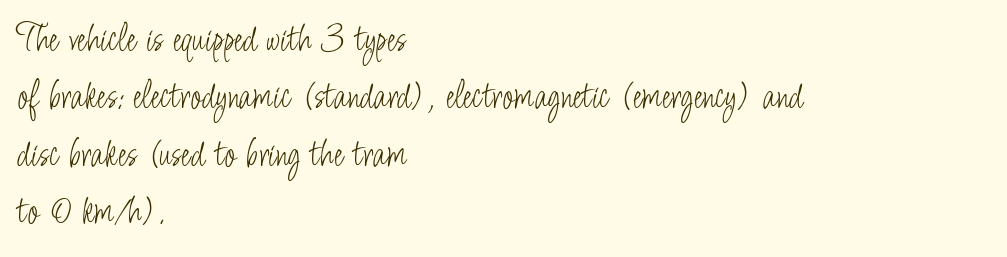
The image shows 41 px light, condensed sans-serif type; set left-aligned, normal line spacing (1.4x), normal letter spacing, not underlined; low stroke contrast and a small x-height.
